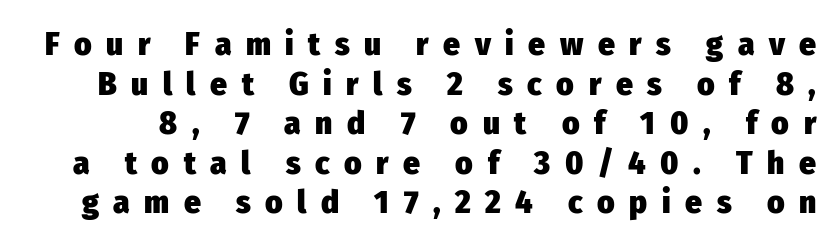
The image shows 33 px heavy, condensed sans-serif type, upright; set line spacing 1.2x, unusually wide letter spacing (+0.44 em), not underlined; low stroke contrast and a medium x-height.
